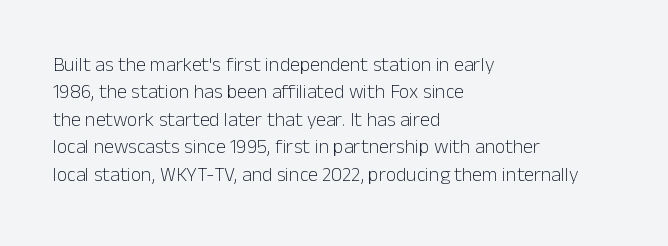
{"italic": "no", "bold": "no", "underline": "no", "align": "left", "line_spacing": "normal", "line_spacing_ratio": 1.37, "letter_spacing": "normal", "letter_spacing_em": 0.0, "glyph_px": 20}
